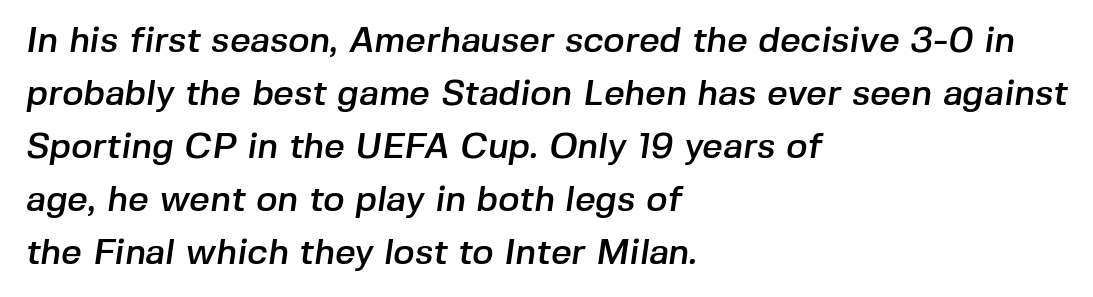
{"serif": "no", "width": "normal", "stroke_contrast": "low", "x_height": "medium", "monospaced": "no", "underline": "no", "align": "left", "line_spacing": "normal", "line_spacing_ratio": 1.47, "letter_spacing": "normal", "letter_spacing_em": 0.0, "glyph_px": 36}
